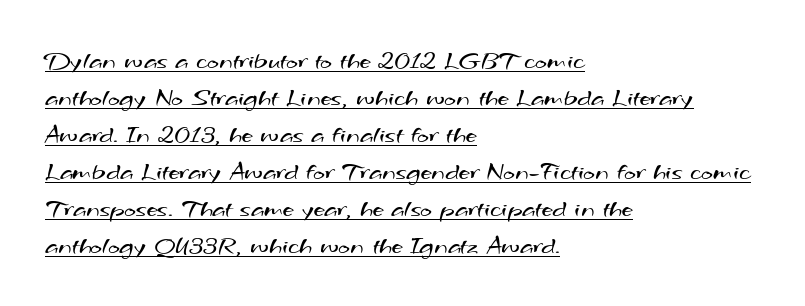
The rendering keeps characters at their native spacing. The passage shown is underscored from start to finish. The lines in this sample share a left origin and differ only in where they stop. Reading down the column, the eye jumps a familiar distance to each next line. The passage shown is not bold in any degree.
